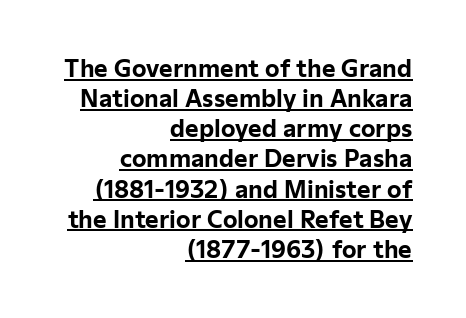
Q: Is the text bold? A: Yes.
Q: Is the text italic (slanted)? A: No, it is upright.
Q: Is the text underlined? A: Yes.
Q: How is the paragraph aligned? A: Right-aligned.
Q: Is the spacing between letters normal or unusually wide? A: Normal.
Q: Is the spacing between lines tight, normal or loose? A: Normal.
